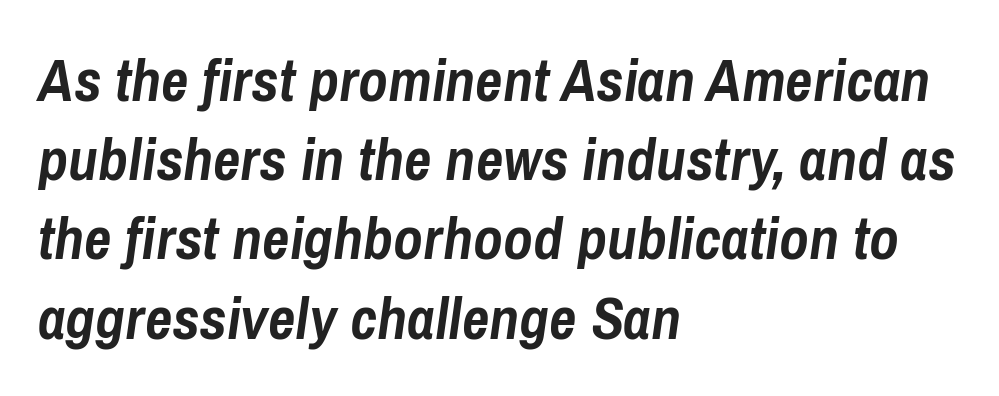
Teacher's note: observe the even left margin — that is flush-left alignment. This sample uses an oblique cut, with every glyph tilted off the vertical. Tracking here is standard; glyphs follow each other at the usual distance. These lines carry a lot of weight — the face is fully bold.
